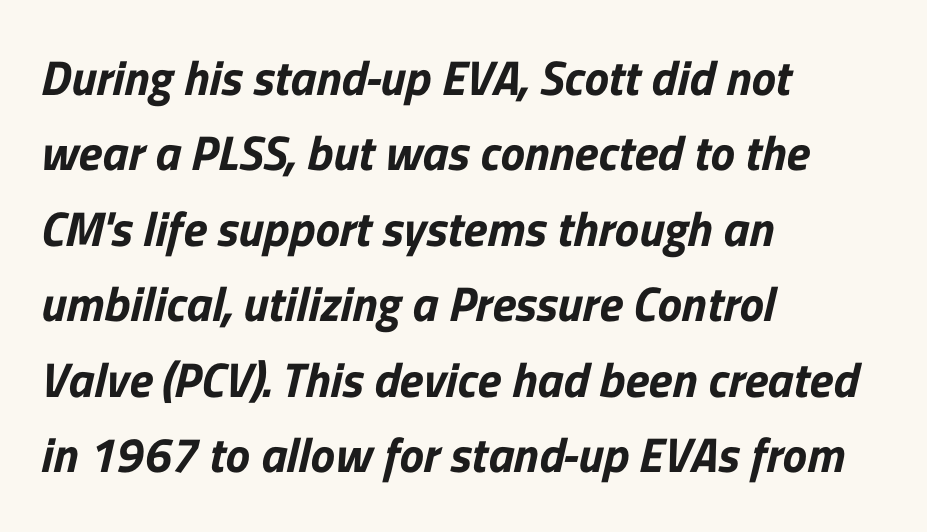
Q: Is the typeface a serif or a sans-serif typeface? A: Sans-serif.
Q: Is the text underlined? A: No.
Q: How is the paragraph aligned? A: Left-aligned.
Q: Is the spacing between letters normal or unusually wide? A: Normal.
Q: Is the spacing between lines tight, normal or loose? A: Normal.
Q: Width (condensed, normal, or wide)? A: Normal.
Q: Stroke contrast? A: Low.
Q: x-height? A: Medium.
Q: Monospaced? A: No.
